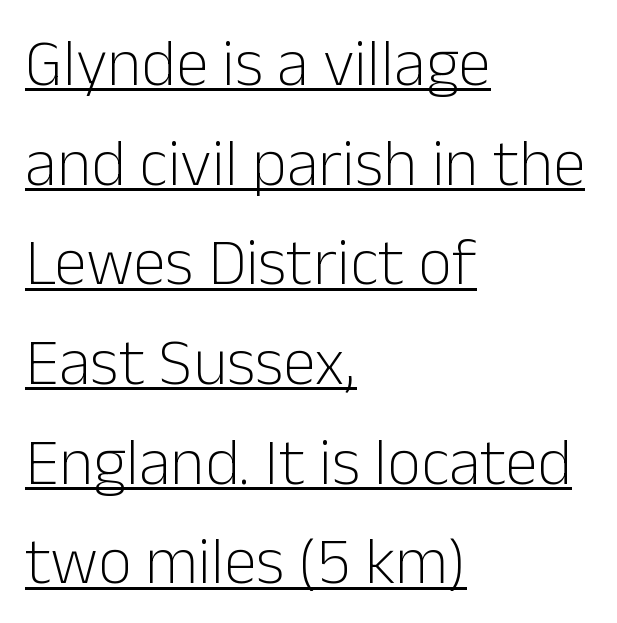
Leading: standard. A baseline rule has been typeset under these characters. Compared with typical body copy, the letter spacing here is the same. Alignment: flush left. The letters carry no serifs — their stems end cleanly without finishing strokes.
